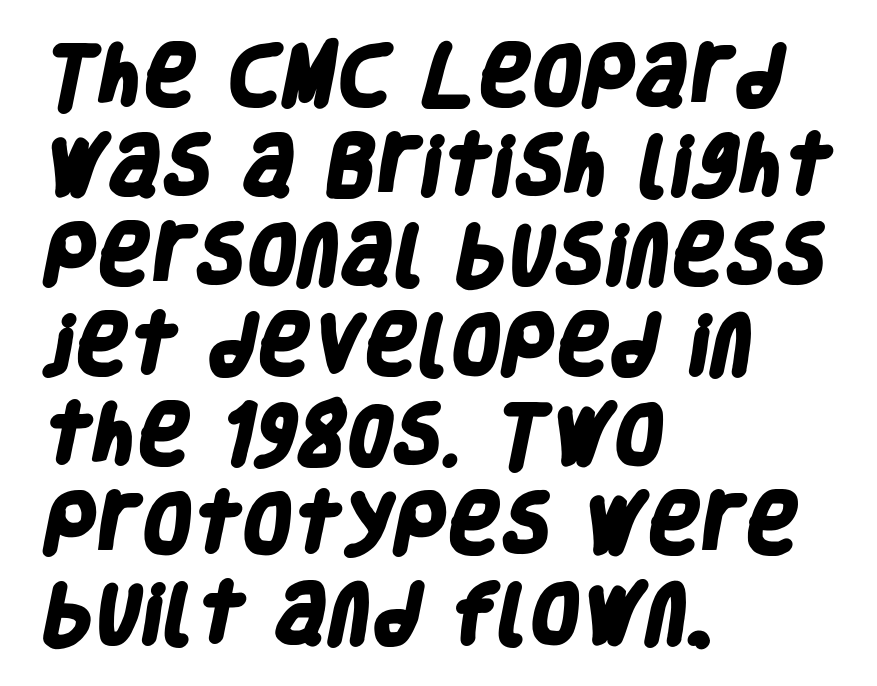
Students, observe: this is what conventionally led text looks like. Characters follow at the spacing the type designer built in. Are there feet on the stems? There aren't — it's a sans. Reading down the block, your eye returns to a fixed left position each line. These lines are rendered in a variable-pitch font. Pretty heavy lettering here — definitely bold.
